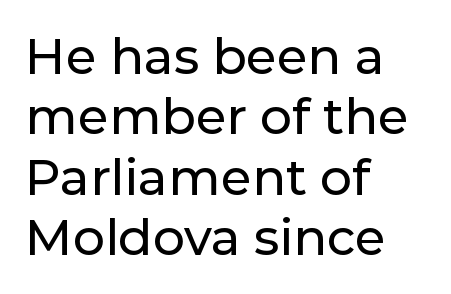
Q: Is the text italic (slanted)? A: No, it is upright.
Q: Is the typeface a serif or a sans-serif typeface? A: Sans-serif.
Q: Is the text underlined? A: No.
Q: How is the paragraph aligned? A: Left-aligned.
Q: Is the spacing between letters normal or unusually wide? A: Normal.
Q: Width (condensed, normal, or wide)? A: Normal.
Q: Stroke contrast? A: Low.
Q: x-height? A: Medium.
Q: Monospaced? A: No.
